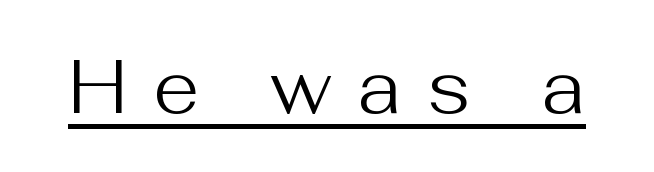
This rendering features underlined lettering. When letters stand straight like this, we call the style roman or upright. The passage shown is typed in a proportional face where columns would drift. Classification — sans serif.
